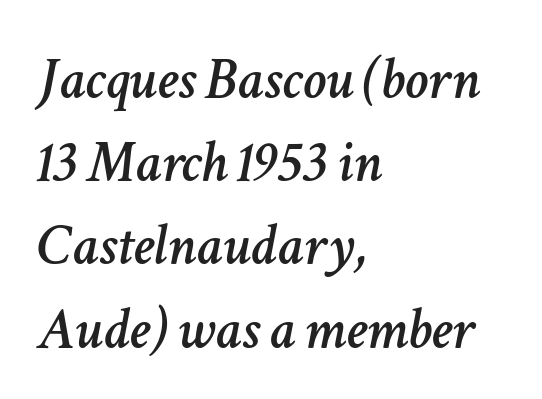
Q: Is the text italic (slanted)? A: Yes, it leans right by about 11 degrees.
Q: Is the text underlined? A: No.
Q: How is the paragraph aligned? A: Left-aligned.
Q: Is the spacing between letters normal or unusually wide? A: Normal.
Q: Is the spacing between lines tight, normal or loose? A: Normal.
Q: Width (condensed, normal, or wide)? A: Normal.
Q: Stroke contrast? A: Low.
Q: x-height? A: Medium.
Q: Monospaced? A: No.
